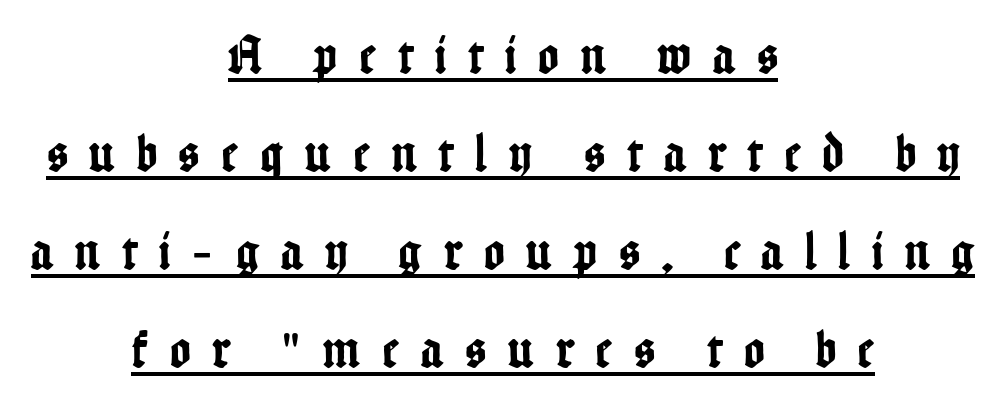
Q: Is the text italic (slanted)? A: No, it is upright.
Q: Is the typeface a serif or a sans-serif typeface? A: Sans-serif.
Q: Is the text underlined? A: Yes.
Q: How is the paragraph aligned? A: Centered.
Q: Is the spacing between letters normal or unusually wide? A: Unusually wide.
Q: Width (condensed, normal, or wide)? A: Condensed.
Q: Stroke contrast? A: Low.
Q: x-height? A: Medium.
Q: Monospaced? A: No.
